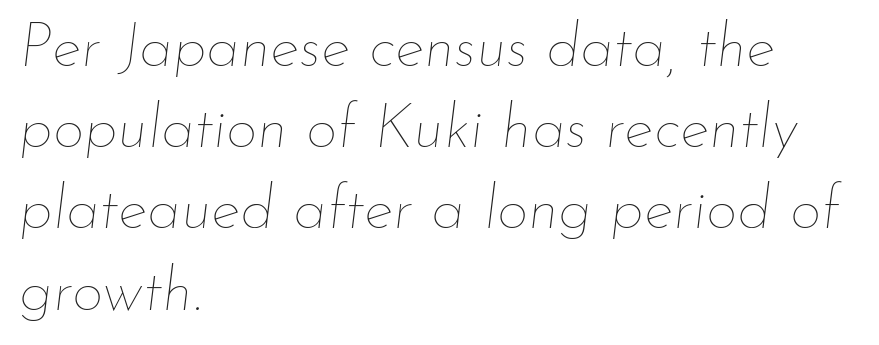
{"italic": "yes", "lean": "right", "slant_degrees": 7, "bold": "no", "weight": "thin", "width": "normal", "stroke_contrast": "low", "x_height": "small", "monospaced": "no", "underline": "no", "align": "left", "line_spacing": "normal", "line_spacing_ratio": 1.31, "letter_spacing": "normal", "letter_spacing_em": 0.0, "glyph_px": 62}
